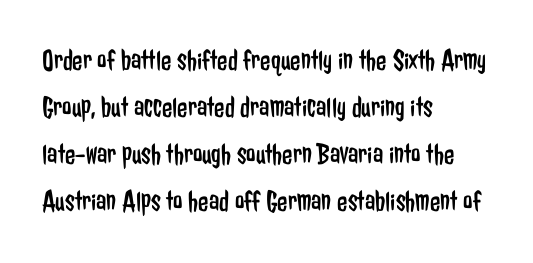
Nope, not italic — everything's standing straight. Students, note that the glyphs here touch the page at normal intervals. A typesetter would call this leading conventional body-copy spacing. Is the type heavy? It reads as light-to-regular instead. Teacher's note: observe the even left margin — that is flush-left alignment. Underlining? Definitely not there.
